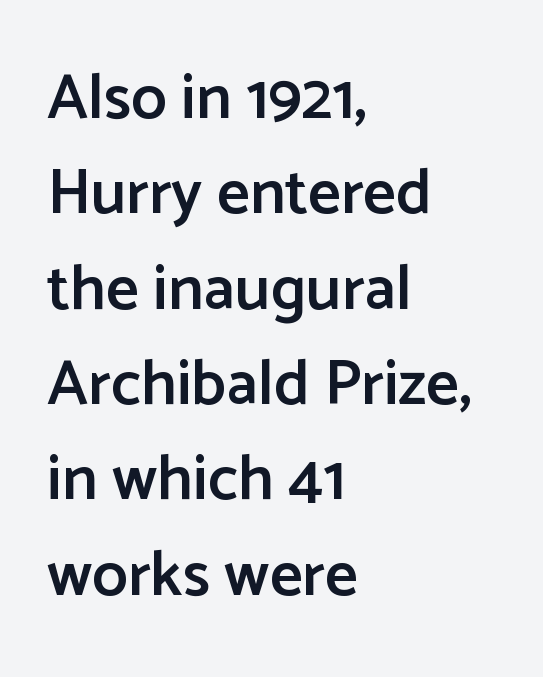
The letters stand upright; this is a roman face. The characters display no serif detailing; their extremities are plain. The rendering uses natural spacing where letterforms have individual widths. The strip under each line holds only bare page. How would I describe the line gaps? Plain and ordinary.
